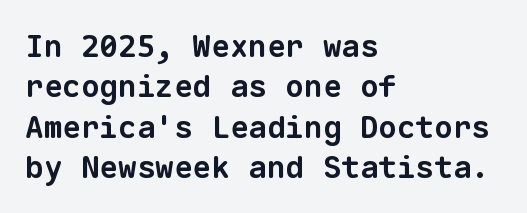
The image shows 31 px bold sans-serif type, monospaced; set left-aligned, normal line spacing (1.3x), normal letter spacing, not underlined; low stroke contrast and a medium x-height.
